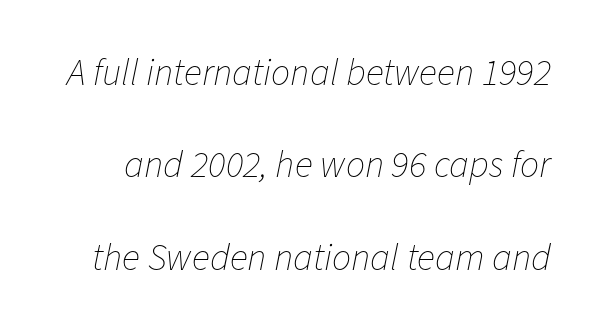
Q: Is the text bold? A: No.
Q: Is the text italic (slanted)? A: Yes, it leans right by about 11 degrees.
Q: Is the text underlined? A: No.
Q: Is the spacing between letters normal or unusually wide? A: Normal.
Q: Is the spacing between lines tight, normal or loose? A: Loose.
Q: Width (condensed, normal, or wide)? A: Normal.
Q: Stroke contrast? A: Low.
Q: x-height? A: Medium.
Q: Monospaced? A: No.
